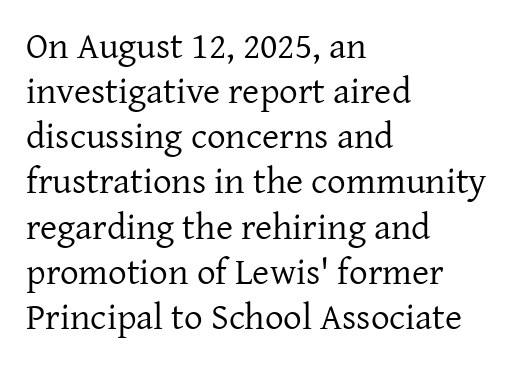
{"serif": "yes", "italic": "no", "bold": "no", "weight": "regular", "width": "normal", "stroke_contrast": "low", "x_height": "medium", "monospaced": "no", "underline": "no", "align": "left", "line_spacing_ratio": 1.22, "letter_spacing": "normal", "letter_spacing_em": 0.0, "glyph_px": 37}
